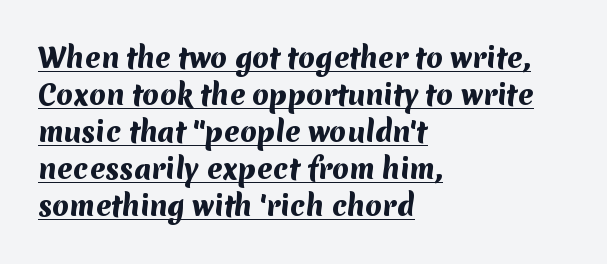
The image shows 27 px bold type; set left-aligned, normal line spacing (1.37x), normal letter spacing, underlined.
